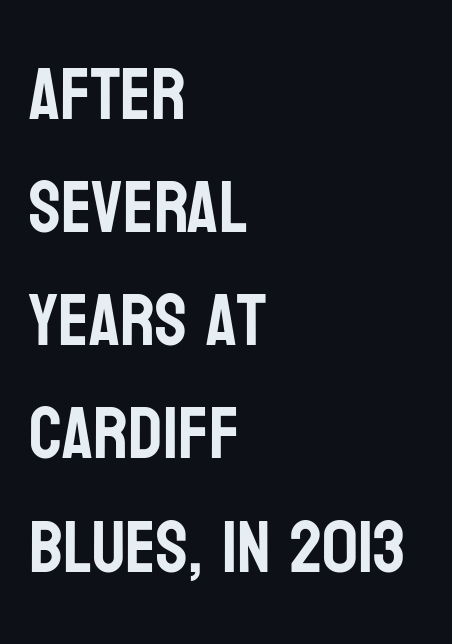
Q: Is the text italic (slanted)? A: No, it is upright.
Q: Is the typeface a serif or a sans-serif typeface? A: Sans-serif.
Q: Is the text underlined? A: No.
Q: How is the paragraph aligned? A: Left-aligned.
Q: Is the spacing between letters normal or unusually wide? A: Normal.
Q: Is the spacing between lines tight, normal or loose? A: Normal.
Q: Width (condensed, normal, or wide)? A: Condensed.
Q: Stroke contrast? A: Low.
Q: x-height? A: Large.
Q: Monospaced? A: No.
